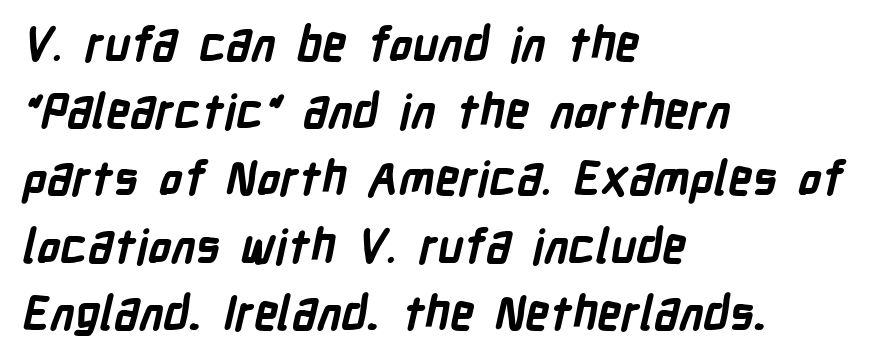
Q: Is the text bold? A: Yes.
Q: Is the typeface a serif or a sans-serif typeface? A: Sans-serif.
Q: Is the text underlined? A: No.
Q: How is the paragraph aligned? A: Left-aligned.
Q: Is the spacing between letters normal or unusually wide? A: Normal.
Q: Is the spacing between lines tight, normal or loose? A: Normal.
Q: Width (condensed, normal, or wide)? A: Condensed.
Q: Stroke contrast? A: Low.
Q: x-height? A: Medium.
Q: Monospaced? A: No.
